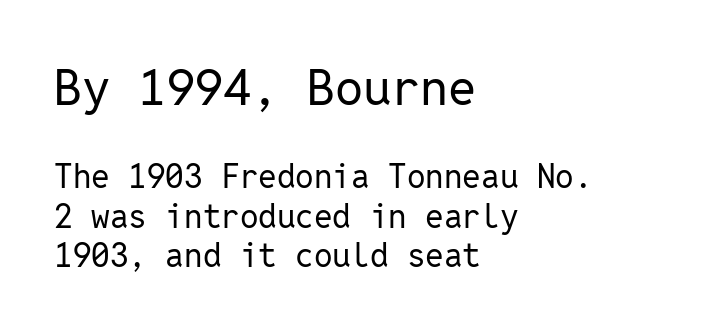
The image shows 50 px regular-weight sans-serif type, upright, monospaced; set left-aligned, line spacing 1.2x, normal letter spacing, not underlined; the first (top) block is 1.52x larger; low stroke contrast and a medium x-height.
